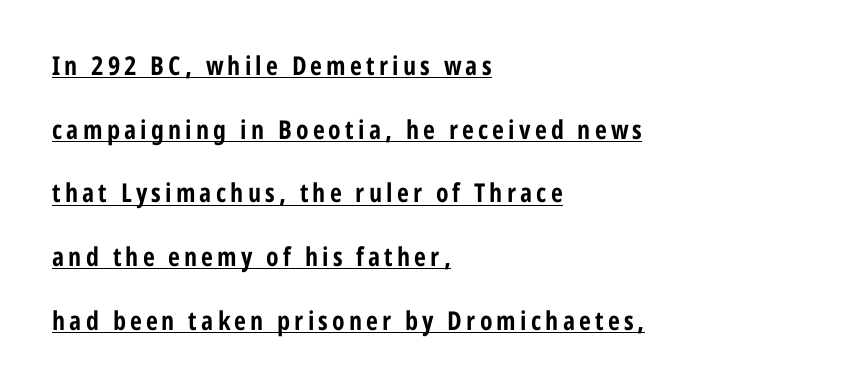
Decoration check: the copy is underlined. Widely set lines give the paragraph a tall, airy silhouette. Short and long lines alike share a common starting point at left. These lines carry a lot of weight — the face is fully bold.
